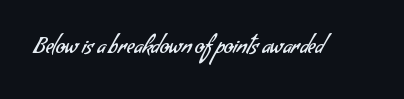
{"bold": "no", "underline": "no", "letter_spacing": "normal", "letter_spacing_em": 0.0, "glyph_px": 21}
